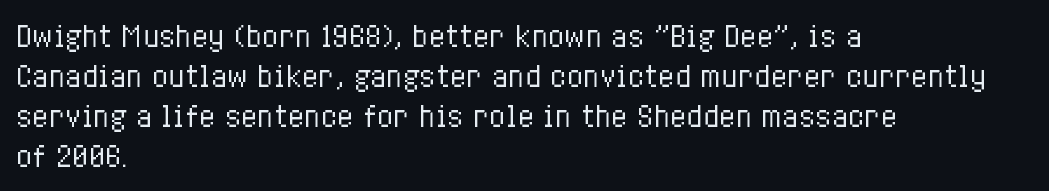
{"italic": "no", "bold": "no", "underline": "no", "align": "left", "line_spacing": "normal", "line_spacing_ratio": 1.48, "letter_spacing": "normal", "letter_spacing_em": 0.0, "glyph_px": 27}
